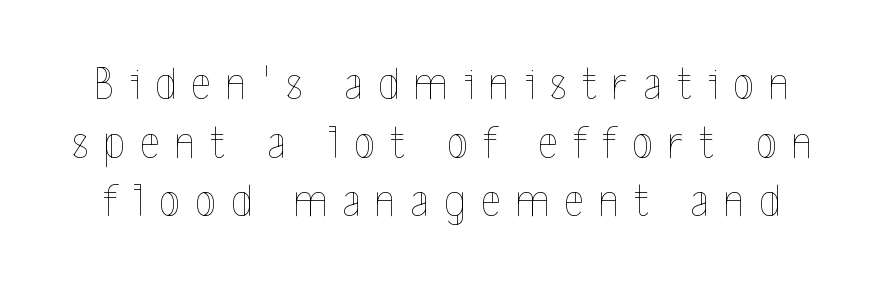
{"italic": "no", "bold": "no", "weight": "thin", "width": "condensed", "x_height": "medium", "monospaced": "no", "underline": "no", "line_spacing": "normal", "line_spacing_ratio": 1.25, "letter_spacing": "wide", "letter_spacing_em": 0.33, "glyph_px": 47}
